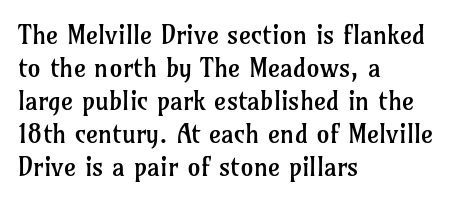
The image shows 26 px text type, upright; set left-aligned, normal line spacing (1.27x), normal letter spacing, not underlined.
